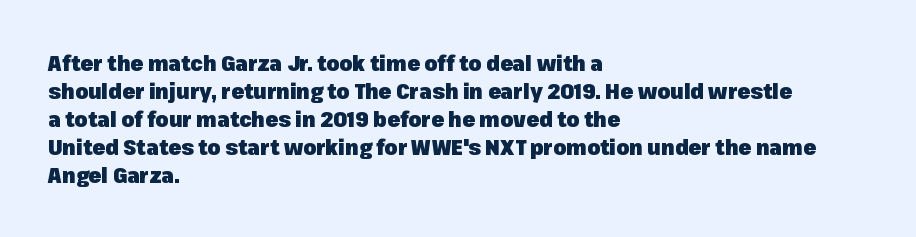
Style check: upright. Reading down the block, your eye returns to a fixed left position each line. This rendering leaves character spacing at its baseline value. Check under the words: just untouched page.
